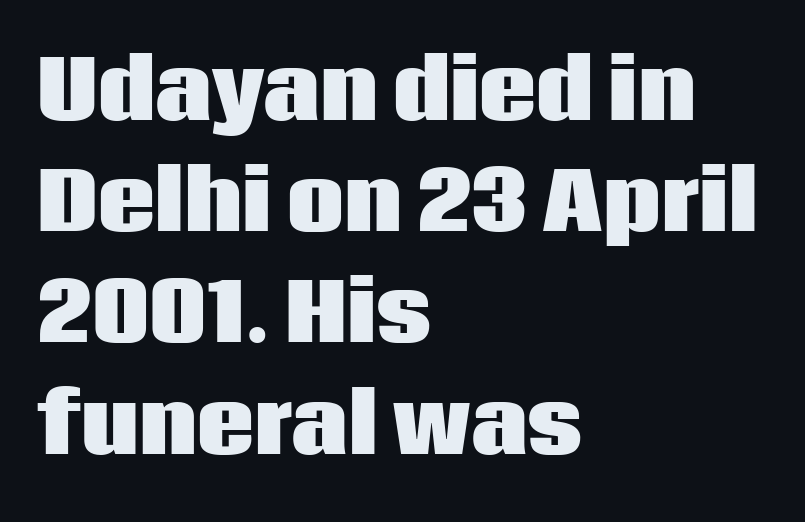
The image shows 80 px heavy sans-serif type, upright; set left-aligned, normal line spacing (1.39x), normal letter spacing, not underlined; low stroke contrast and a large x-height.
